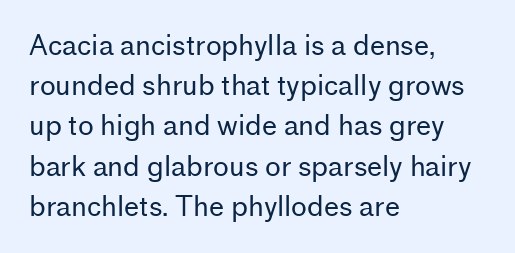
{"italic": "no", "bold": "no", "underline": "no", "align": "left", "line_spacing": "normal", "line_spacing_ratio": 1.49, "letter_spacing": "normal", "letter_spacing_em": 0.0, "glyph_px": 27}
